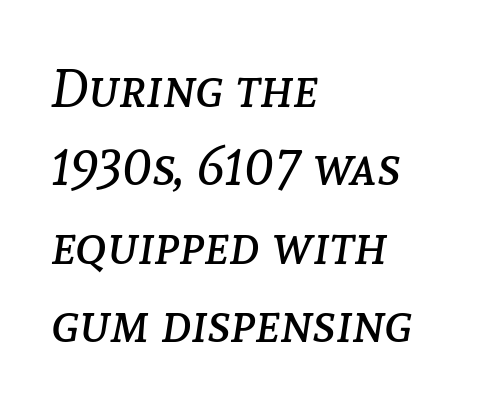
The face used here is proportionally spaced, like ordinary book or web type. Stems and bowls with no extra thickness — not bold. A bare baseline throughout the passage. Look at the tracking — it's just the regular setting, nothing added. The rendering anchors every line to the left-hand side.
